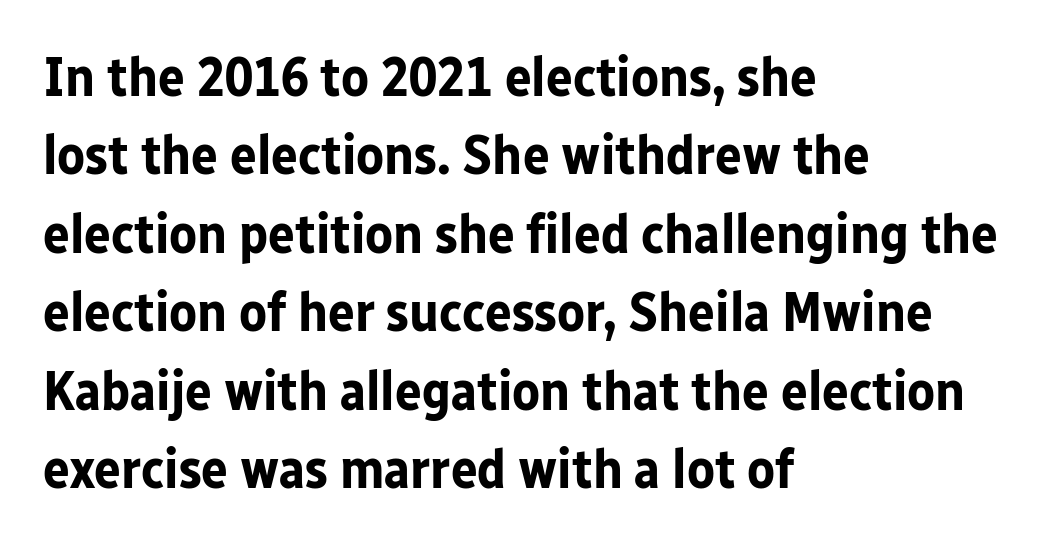
I'd call this a sans setting — the letters go barefoot. Casual observation: everything's shoved over to the left. Italic? Not at all — the glyphs are vertical. Line spacing here is normal. Each word holds together tightly as a unit, with standard inter-letter gaps.
